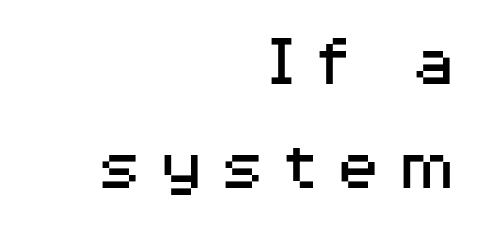
The image shows 76 px regular-weight, wide sans-serif type, upright; set right-aligned, normal line spacing (1.37x), unusually wide letter spacing (+0.2 em), not underlined; medium stroke contrast and a medium x-height.
